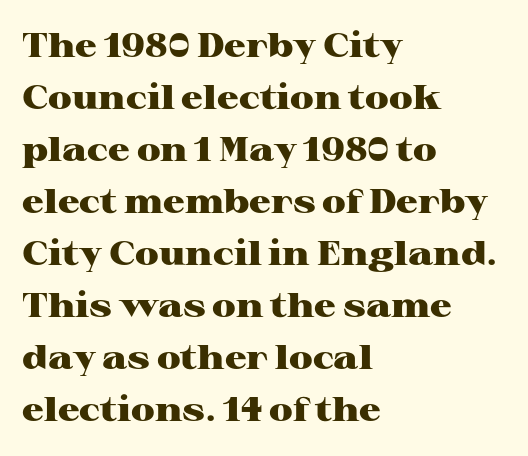
When letters stand straight like this, we call the style roman or upright. Is this a fixed-width face? No — the glyphs have proportional, varying widths. The glyphs have the mass of a bold cut. Is the letter spacing exaggerated? No — it looks like the ordinary default. A typesetter would call this leading conventional body-copy spacing. Each line starts at the same left margin while the right side varies.
